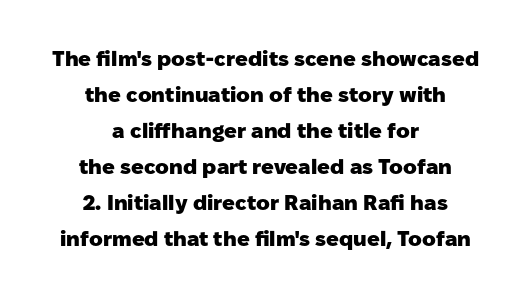
Short note: letters normally spaced. The type sits square on the baseline with zero lean. Set as a true bold cut, around the 700 mark. Glance below the letters and you will spot only blank space.
